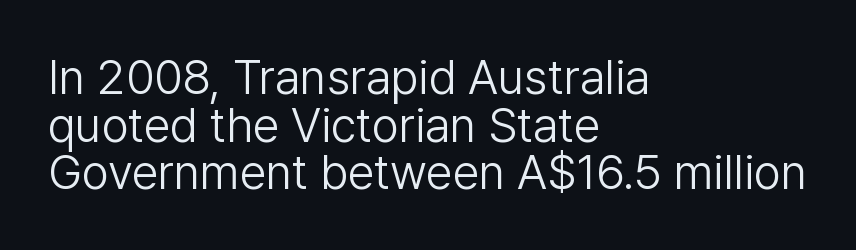
The image shows 48 px light sans-serif type, upright; set left-aligned, tight line spacing (0.99x), normal letter spacing, not underlined; low stroke contrast and a medium x-height.
